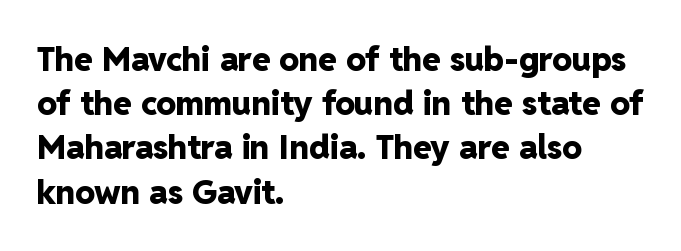
Q: Is the text bold? A: Yes.
Q: Is the text italic (slanted)? A: No, it is upright.
Q: Is the typeface a serif or a sans-serif typeface? A: Sans-serif.
Q: Is the text underlined? A: No.
Q: How is the paragraph aligned? A: Left-aligned.
Q: Is the spacing between letters normal or unusually wide? A: Normal.
Q: Is the spacing between lines tight, normal or loose? A: Normal.
Q: Width (condensed, normal, or wide)? A: Normal.
Q: Stroke contrast? A: Low.
Q: x-height? A: Medium.
Q: Monospaced? A: No.
